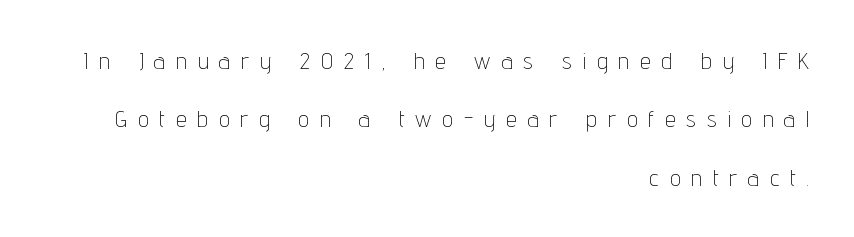
The image shows 24 px text type, upright; set right-aligned, loose line spacing (2.43x), unusually wide letter spacing (+0.46 em), not underlined.
